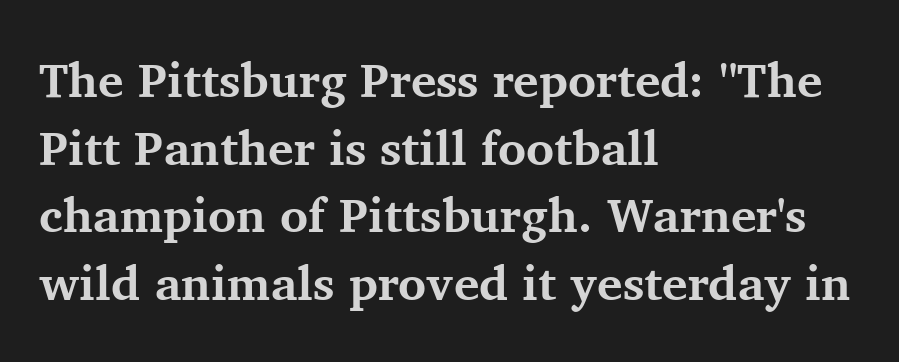
{"serif": "yes", "italic": "no", "bold": "yes", "weight": "bold", "width": "normal", "stroke_contrast": "medium", "x_height": "medium", "monospaced": "no", "underline": "no", "align": "left", "line_spacing": "normal", "line_spacing_ratio": 1.41, "letter_spacing": "normal", "letter_spacing_em": 0.0, "glyph_px": 48}
